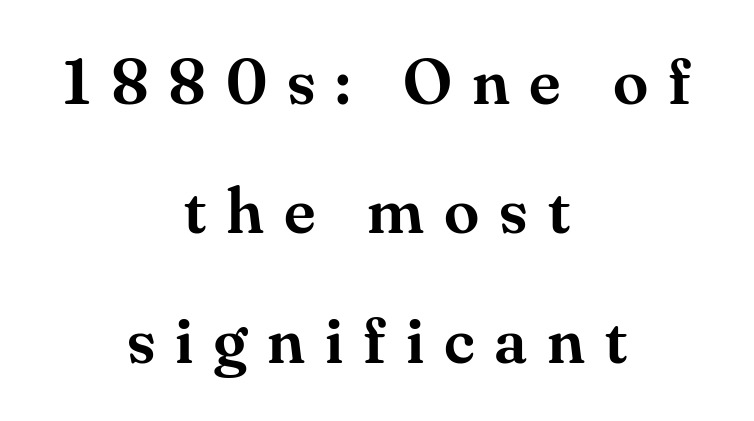
Substantial extra tracking has been applied to these lines. Notice the wide empty band between every row — that's loose leading. The area under the type is left untouched. The lettering holds an erect, upright posture throughout.
